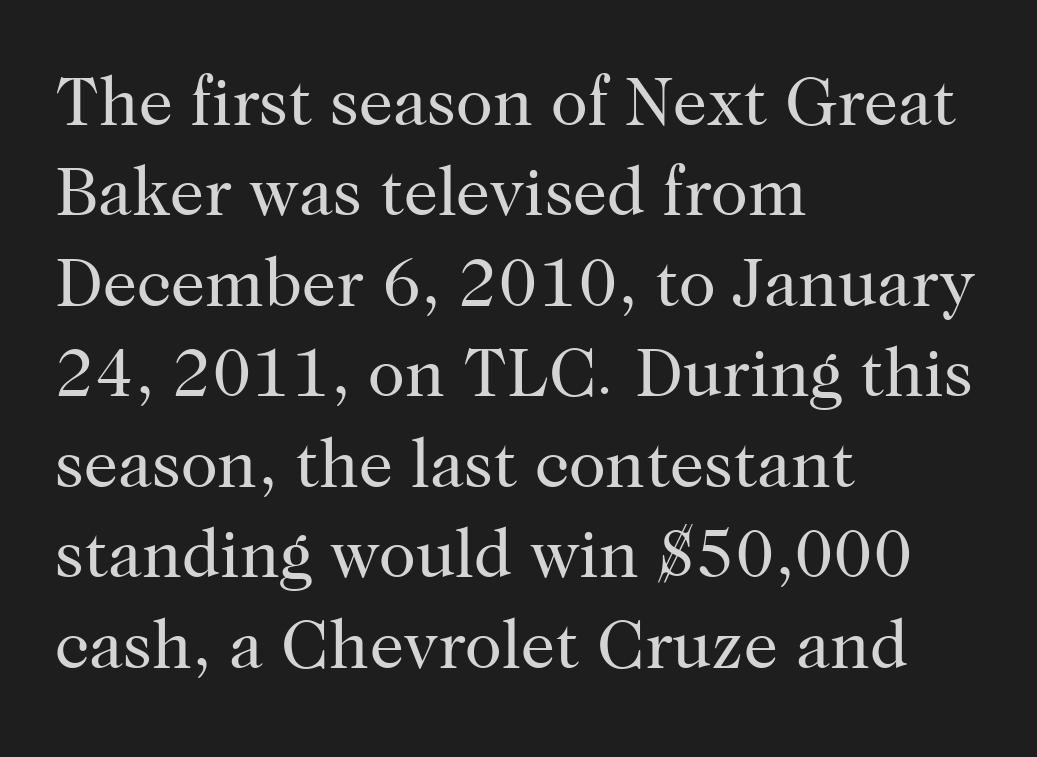
{"serif": "yes", "italic": "no", "bold": "no", "weight": "regular", "width": "normal", "stroke_contrast": "high", "x_height": "medium", "monospaced": "no", "underline": "no", "align": "left", "line_spacing": "normal", "line_spacing_ratio": 1.33, "letter_spacing": "normal", "letter_spacing_em": 0.0, "glyph_px": 68}
